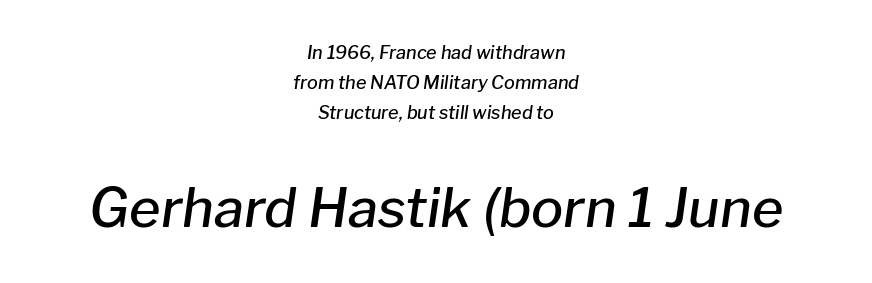
{"italic": "yes", "lean": "right", "slant_degrees": 8, "bold": "semi", "weight": "semibold", "width": "normal", "stroke_contrast": "low", "x_height": "medium", "monospaced": "no", "underline": "no", "align": "center", "line_spacing": "normal", "line_spacing_ratio": 1.67, "letter_spacing": "normal", "letter_spacing_em": 0.0, "larger_block": "second", "size_ratio": 3.0, "glyph_px": 54}
